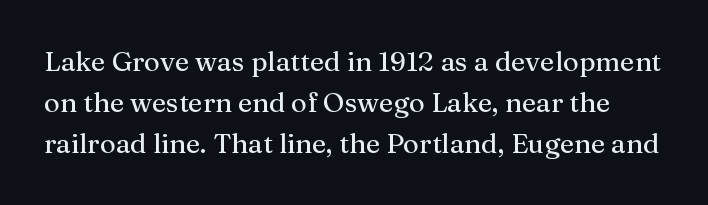
{"italic": "no", "underline": "no", "line_spacing": "normal", "line_spacing_ratio": 1.52, "letter_spacing": "normal", "letter_spacing_em": 0.0, "glyph_px": 27}
